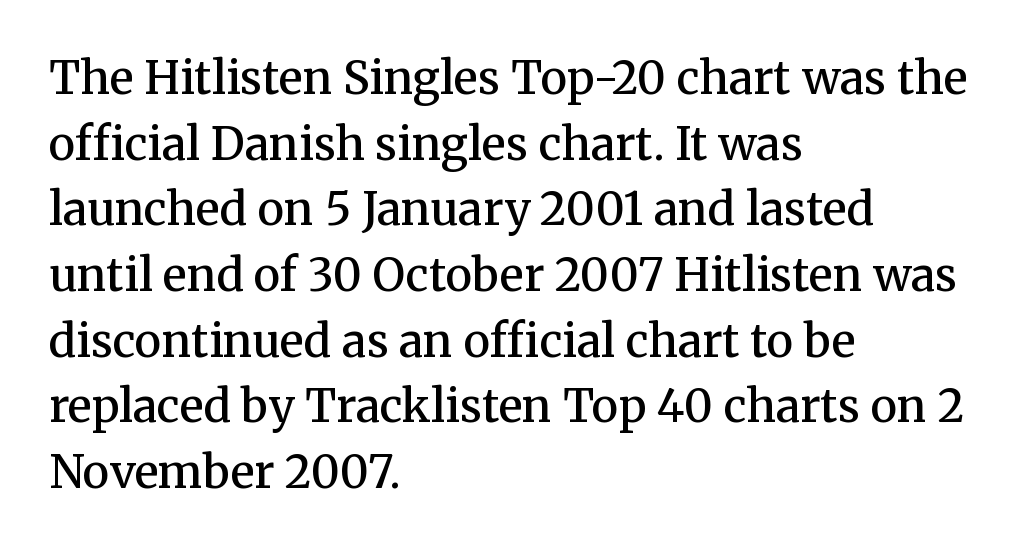
Observe the serifs anchoring each vertical stroke in this sample. Spacing verdict: proportional, widths tailored to each character. Semibold letterforms, between regular and bold. Decoration check: the copy has no underline. The type is set solid horizontally, with unmodified tracking. The rows are spaced the way most documents space them.
